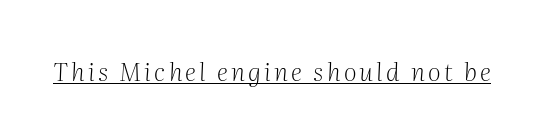
Q: Is the text bold? A: No.
Q: Is the text italic (slanted)? A: Yes, it leans right by about 2 degrees.
Q: Is the text underlined? A: Yes.
